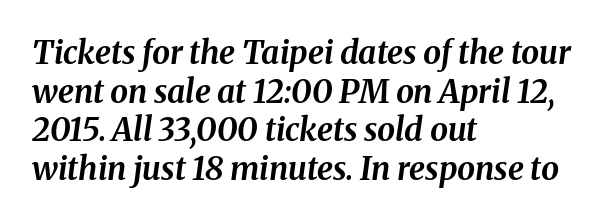
Q: Is the text bold? A: Yes.
Q: Is the text italic (slanted)? A: Yes, it leans right by about 8 degrees.
Q: Is the text underlined? A: No.
Q: How is the paragraph aligned? A: Left-aligned.
Q: Is the spacing between letters normal or unusually wide? A: Normal.
Q: Width (condensed, normal, or wide)? A: Normal.
Q: Stroke contrast? A: Medium.
Q: x-height? A: Medium.
Q: Monospaced? A: No.
